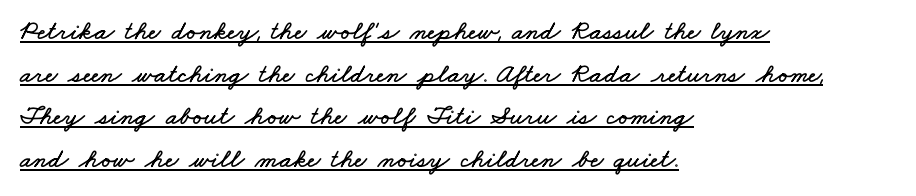
Q: Is the text underlined? A: Yes.
Q: How is the paragraph aligned? A: Left-aligned.
Q: Is the spacing between letters normal or unusually wide? A: Normal.
Q: Is the spacing between lines tight, normal or loose? A: Normal.
